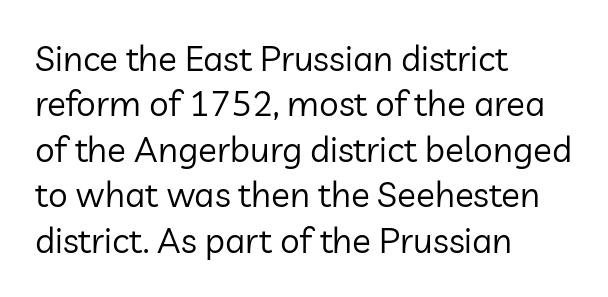
Vertical strokes here are truly vertical. A typesetter would label this face a sans. Character widths vary here, with narrow letters taking less room than wide ones. You could call the tracking neutral — neither tight nor loose. Weight: not bold — regular or lighter. Only glyphs here, with clear space below each row.
